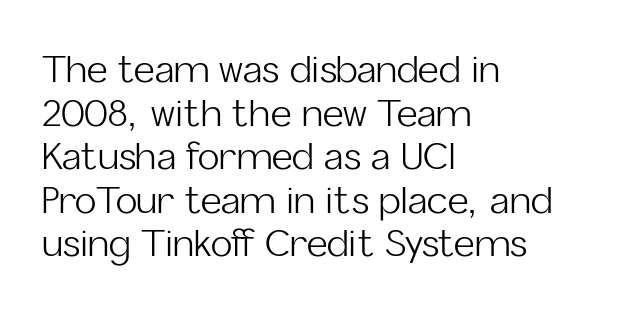
The image shows 36 px light sans-serif type, upright; set left-aligned, line spacing 1.21x, normal letter spacing, not underlined; low stroke contrast and a medium x-height.
